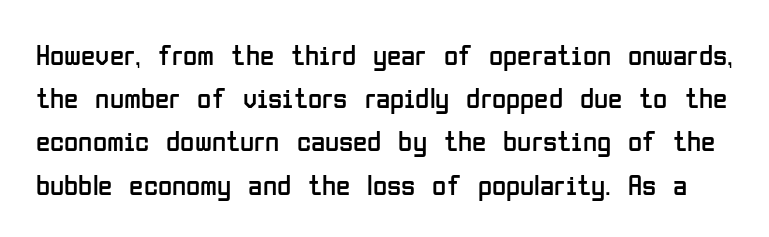
Q: Is the text bold? A: No.
Q: Is the text italic (slanted)? A: No, it is upright.
Q: Is the typeface a serif or a sans-serif typeface? A: Sans-serif.
Q: Is the text underlined? A: No.
Q: Is the spacing between letters normal or unusually wide? A: Normal.
Q: Is the spacing between lines tight, normal or loose? A: Normal.
Q: Width (condensed, normal, or wide)? A: Condensed.
Q: Stroke contrast? A: Low.
Q: x-height? A: Medium.
Q: Monospaced? A: No.
